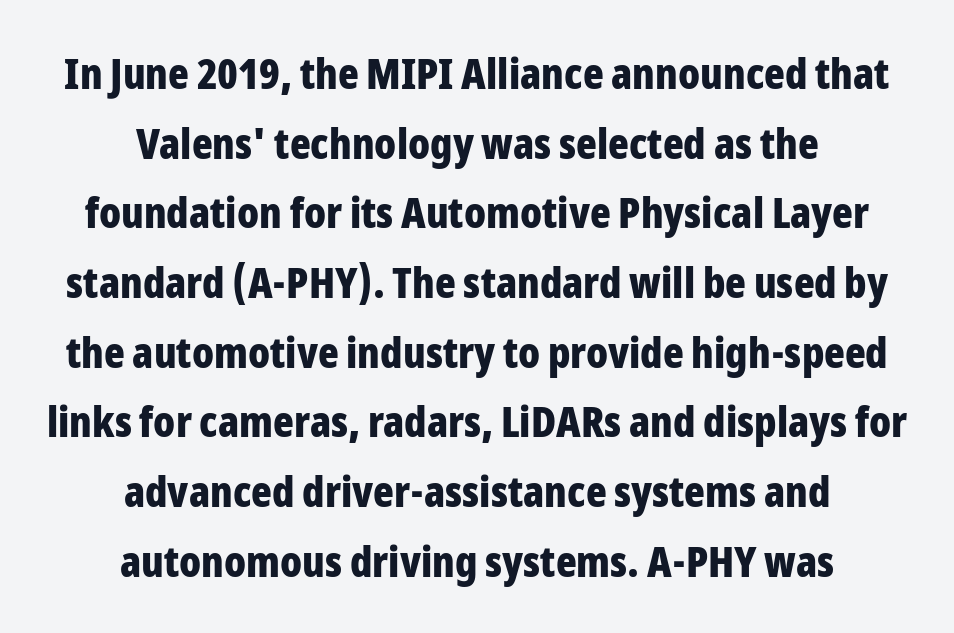
Q: Is the text bold? A: Yes.
Q: Is the text italic (slanted)? A: No, it is upright.
Q: Is the typeface a serif or a sans-serif typeface? A: Sans-serif.
Q: Is the text underlined? A: No.
Q: How is the paragraph aligned? A: Centered.
Q: Is the spacing between letters normal or unusually wide? A: Normal.
Q: Is the spacing between lines tight, normal or loose? A: Normal.
Q: Width (condensed, normal, or wide)? A: Condensed.
Q: Stroke contrast? A: Low.
Q: x-height? A: Medium.
Q: Monospaced? A: No.
